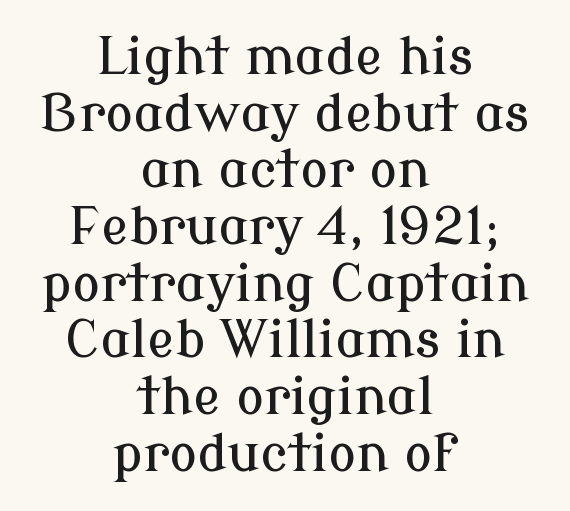
Q: Is the text italic (slanted)? A: No, it is upright.
Q: Is the typeface a serif or a sans-serif typeface? A: Serif.
Q: Is the text underlined? A: No.
Q: How is the paragraph aligned? A: Centered.
Q: Is the spacing between letters normal or unusually wide? A: Normal.
Q: Is the spacing between lines tight, normal or loose? A: Tight.
Q: Width (condensed, normal, or wide)? A: Normal.
Q: Stroke contrast? A: Low.
Q: x-height? A: Medium.
Q: Monospaced? A: No.
